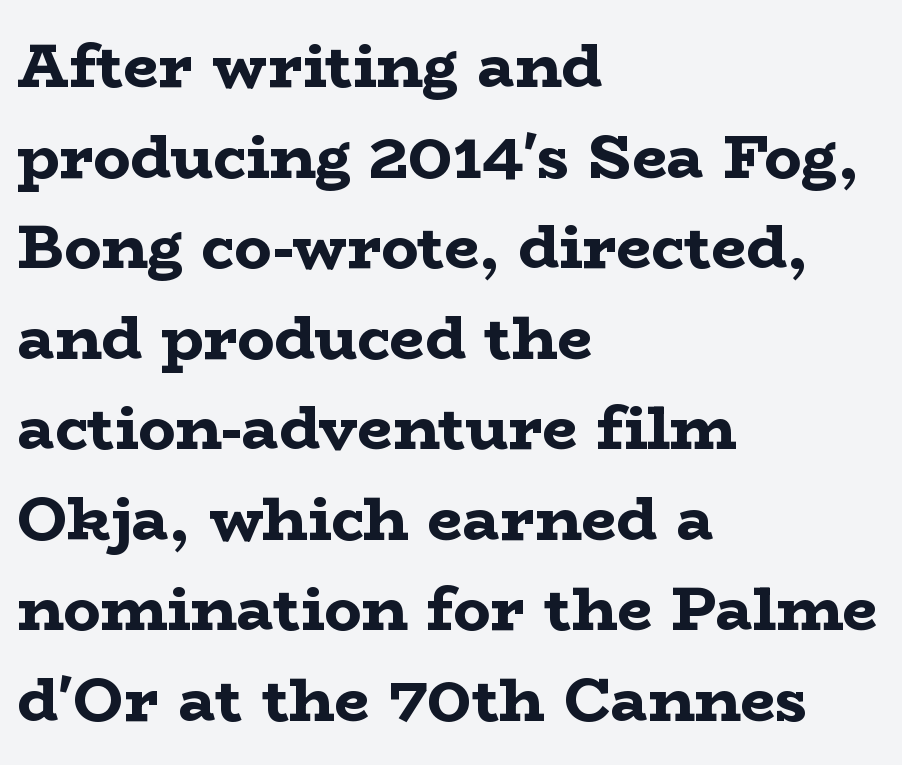
The letters are bold, with thick, heavy strokes. Short note: letters normally spaced. A bare baseline throughout the passage. These lines sit exactly where default settings would place them. Is this a sans? No — the strokes have serifs.
